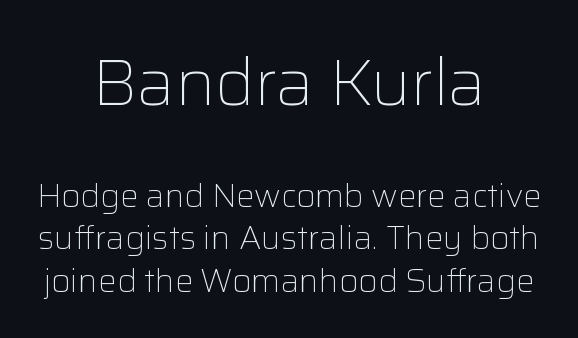
The image shows 66 px light sans-serif type, upright; set centered, normal line spacing (1.3x), normal letter spacing, not underlined; the first (top) block is 2.0x larger; low stroke contrast and a medium x-height.
